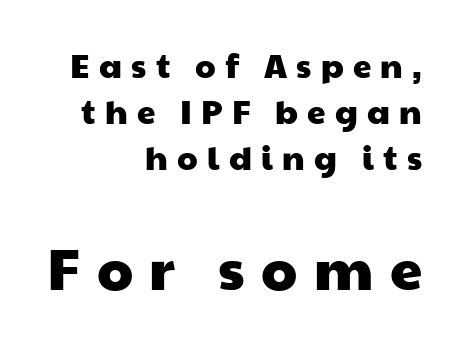
Substantial extra tracking has been applied to these lines. Layout note: lines flush right. The vertical gap from one line to the next is medium. Small over large — that's the arrangement of the two blocks here. The passage shown is not underscored anywhere. Character widths vary here, with narrow letters taking less room than wide ones.
